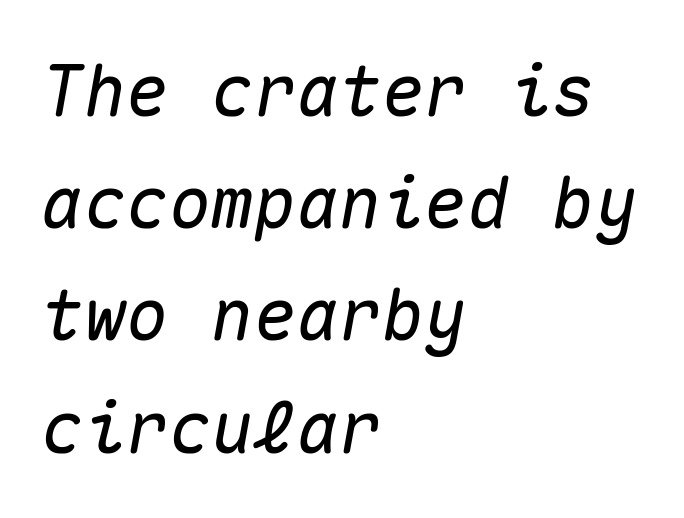
{"italic": "yes", "lean": "right", "slant_degrees": 10, "width": "normal", "stroke_contrast": "medium", "x_height": "medium", "monospaced": "yes", "underline": "no", "align": "left", "line_spacing": "normal", "line_spacing_ratio": 1.58, "letter_spacing": "normal", "letter_spacing_em": 0.0, "glyph_px": 71}
